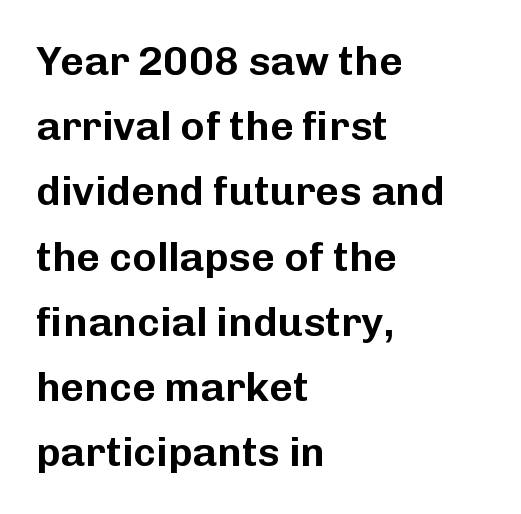
{"serif": "no", "italic": "no", "width": "normal", "stroke_contrast": "low", "x_height": "medium", "monospaced": "no", "underline": "no", "align": "left", "line_spacing": "normal", "line_spacing_ratio": 1.59, "letter_spacing": "normal", "letter_spacing_em": 0.0, "glyph_px": 41}
